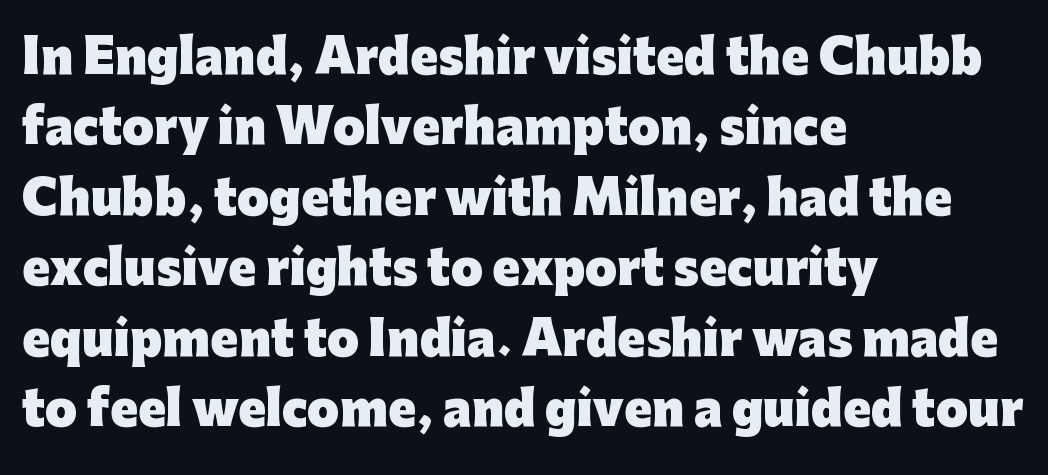
Q: Is the text bold? A: Yes.
Q: Is the text italic (slanted)? A: No, it is upright.
Q: Is the typeface a serif or a sans-serif typeface? A: Sans-serif.
Q: Is the text underlined? A: No.
Q: How is the paragraph aligned? A: Left-aligned.
Q: Is the spacing between letters normal or unusually wide? A: Normal.
Q: Is the spacing between lines tight, normal or loose? A: Normal.
Q: Width (condensed, normal, or wide)? A: Normal.
Q: Stroke contrast? A: Low.
Q: x-height? A: Medium.
Q: Monospaced? A: No.
